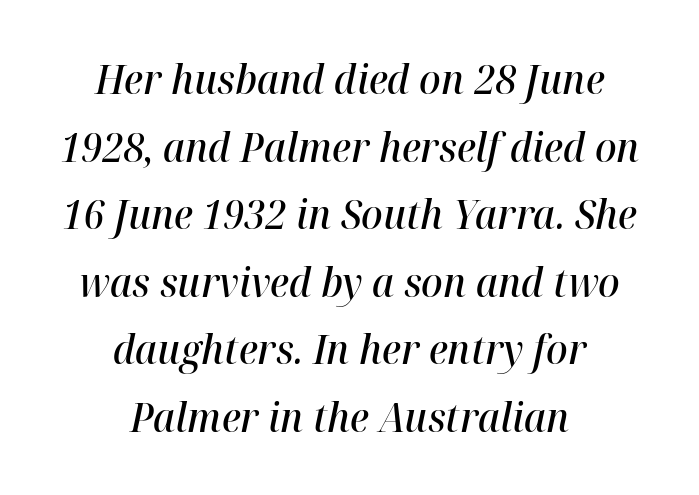
Nobody touched the tracking dial on this one. Quick note: italic. Is the type bold? Partly — it's a semibold, heavier than regular but not fully bold. No word sits above an underline. Do the characters align in a grid? No, the font is proportional.
